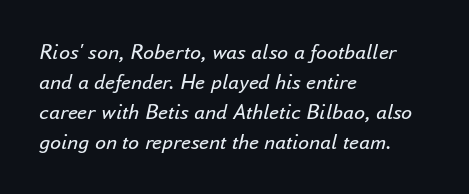
{"italic": "yes", "lean": "right", "slant_degrees": 16, "bold": "no", "underline": "no", "align": "left", "line_spacing": "normal", "line_spacing_ratio": 1.37, "letter_spacing": "normal", "letter_spacing_em": 0.0, "glyph_px": 22}
